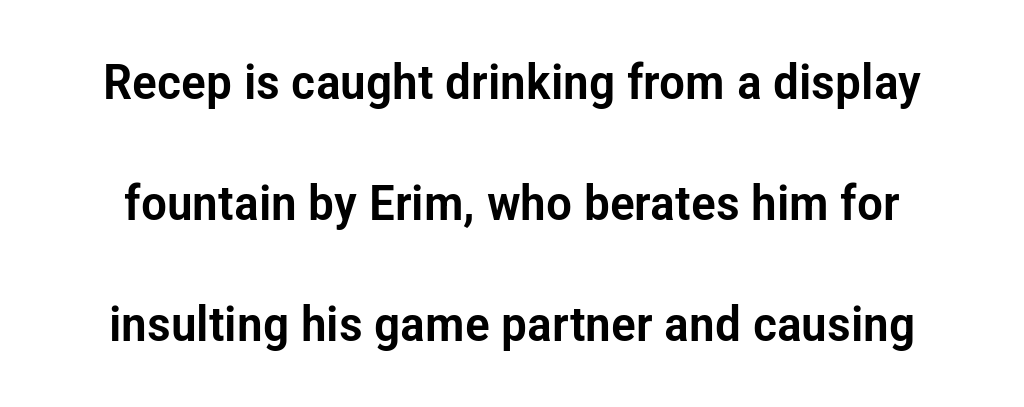
The image shows 49 px condensed sans-serif type, upright; set loose line spacing (2.47x), normal letter spacing, not underlined; low stroke contrast and a medium x-height.
